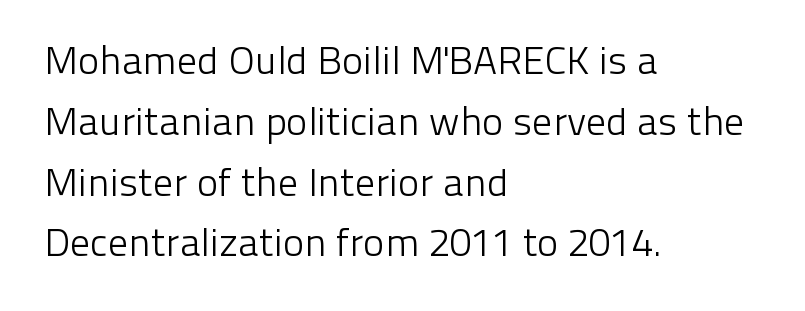
The image shows 40 px light sans-serif type, upright; set left-aligned, normal line spacing (1.52x), normal letter spacing, not underlined; low stroke contrast and a medium x-height.
